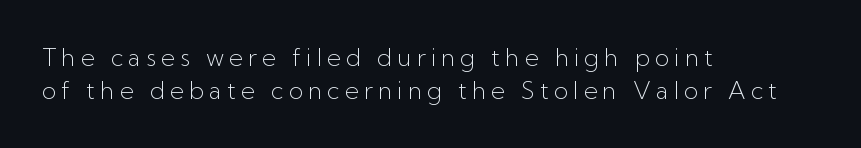
The image shows 24 px text type, upright; set left-aligned, normal line spacing (1.37x), unusually wide letter spacing (+0.21 em), not underlined.
